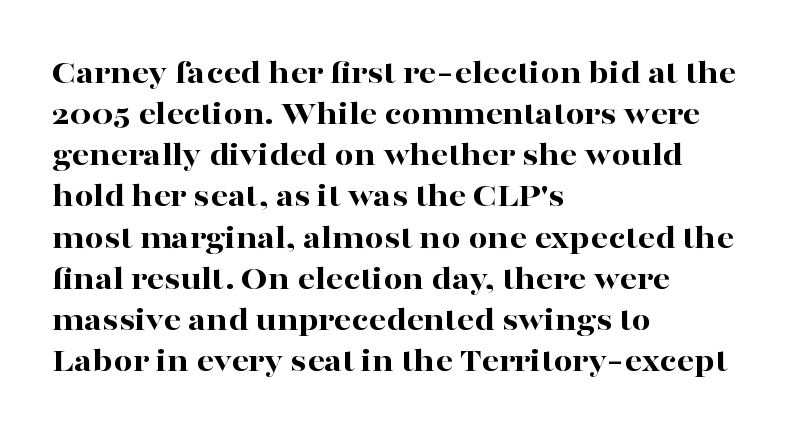
{"serif": "yes", "italic": "no", "bold": "yes", "weight": "bold", "width": "wide", "stroke_contrast": "high", "x_height": "medium", "monospaced": "no", "underline": "no", "align": "left", "line_spacing_ratio": 1.21, "letter_spacing": "normal", "letter_spacing_em": 0.0, "glyph_px": 34}
